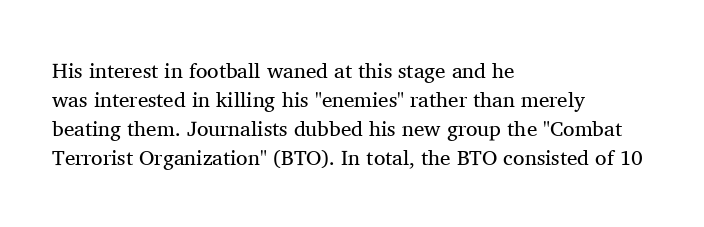
Q: Is the text bold? A: No.
Q: Is the text italic (slanted)? A: No, it is upright.
Q: Is the text underlined? A: No.
Q: How is the paragraph aligned? A: Left-aligned.
Q: Is the spacing between letters normal or unusually wide? A: Normal.
Q: Is the spacing between lines tight, normal or loose? A: Normal.
